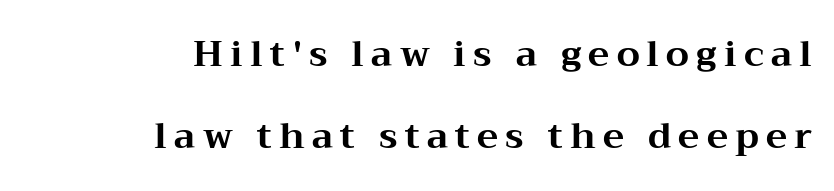
The image shows 36 px bold, wide serif type, upright; set right-aligned, loose line spacing (2.28x), unusually wide letter spacing (+0.2 em), not underlined; medium stroke contrast and a medium x-height.
